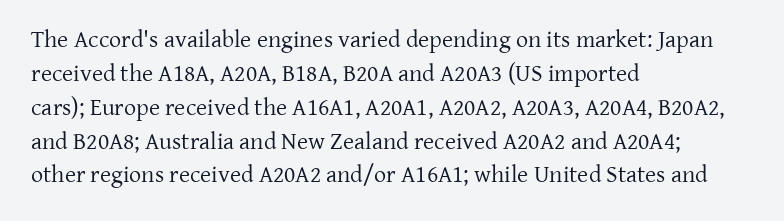
Decoration check: the copy has no underline. Teacher's note: observe the even left margin — that is flush-left alignment. Interline gaps are of average width in this sample. No chunkiness to these letters — they're not bold. These lines were composed using upright roman letters.
